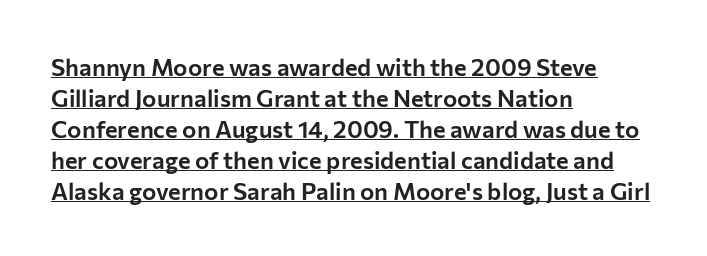
Q: Is the text italic (slanted)? A: No, it is upright.
Q: Is the text underlined? A: Yes.
Q: How is the paragraph aligned? A: Left-aligned.
Q: Is the spacing between letters normal or unusually wide? A: Normal.
Q: Is the spacing between lines tight, normal or loose? A: Normal.
